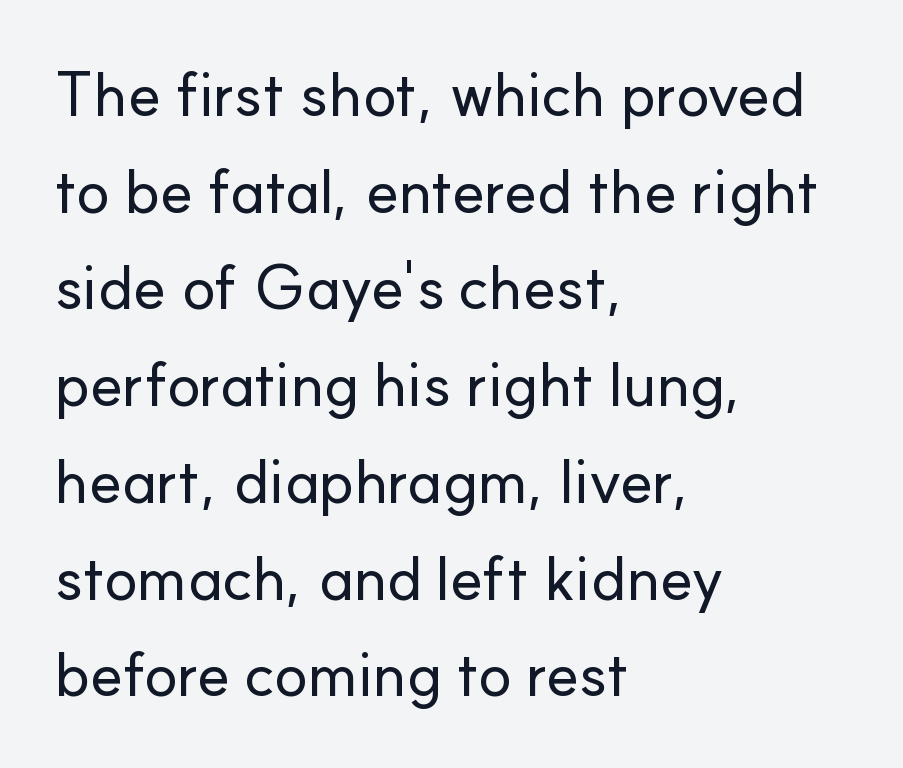
{"serif": "no", "italic": "no", "width": "normal", "stroke_contrast": "low", "x_height": "small", "monospaced": "no", "underline": "no", "align": "left", "line_spacing": "normal", "line_spacing_ratio": 1.56, "letter_spacing": "normal", "letter_spacing_em": 0.0, "glyph_px": 62}
